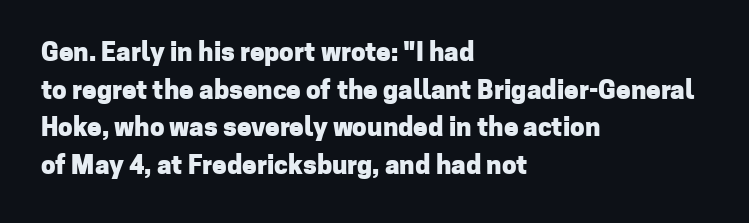
{"italic": "no", "bold": "yes", "underline": "no", "align": "left", "line_spacing": "normal", "line_spacing_ratio": 1.45, "letter_spacing": "normal", "letter_spacing_em": 0.0, "glyph_px": 26}
